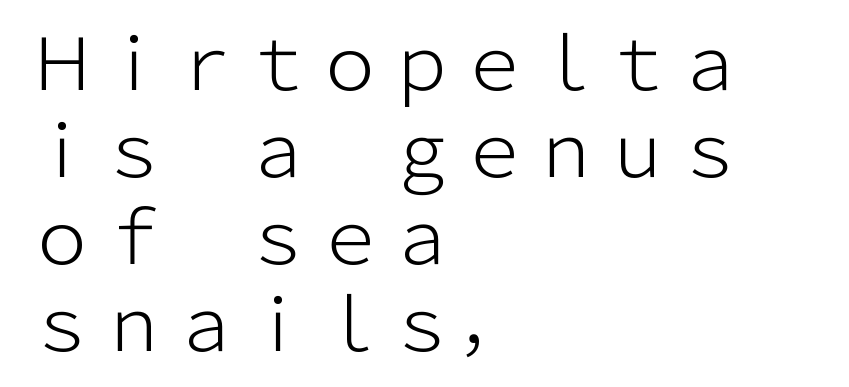
Q: Is the text bold? A: No.
Q: Is the text italic (slanted)? A: No, it is upright.
Q: Is the typeface a serif or a sans-serif typeface? A: Sans-serif.
Q: Is the text underlined? A: No.
Q: How is the paragraph aligned? A: Left-aligned.
Q: Is the spacing between letters normal or unusually wide? A: Normal.
Q: Width (condensed, normal, or wide)? A: Normal.
Q: Stroke contrast? A: Low.
Q: x-height? A: Medium.
Q: Monospaced? A: No.
